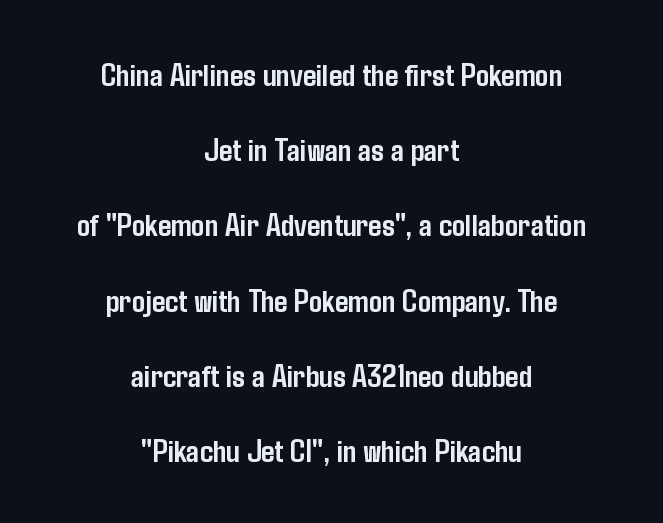
The image shows 33 px semibold, condensed sans-serif type, upright; set centered, loose line spacing (2.28x), normal letter spacing, not underlined; low stroke contrast and a medium x-height.
